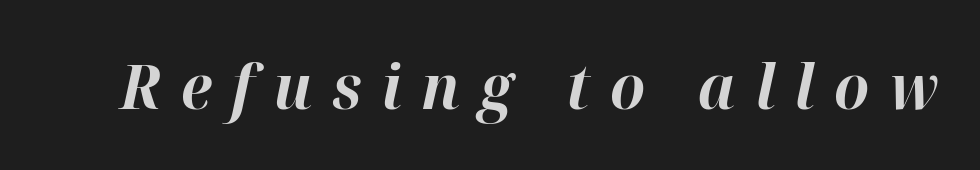
The glyphs have the mass of a bold cut. Look at the tracking — it's clearly loosened, letters drifting apart. Descenders hang freely into open space. The lettering tilts uniformly, giving the passage an italic look. Here the designer chose a conventional face with non-uniform glyph widths.
